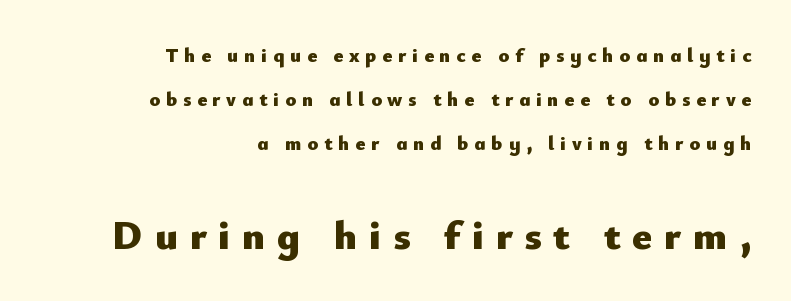
Nobody drew a line under any word here. Note: no serifs on the glyphs. The compositor pushed each line to the right boundary. The letters are spread apart with noticeably loose tracking.
